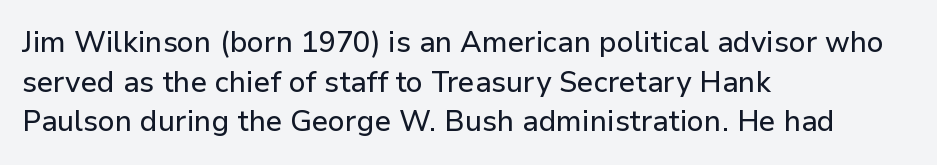
Q: Is the text italic (slanted)? A: No, it is upright.
Q: Is the typeface a serif or a sans-serif typeface? A: Sans-serif.
Q: Is the text underlined? A: No.
Q: How is the paragraph aligned? A: Left-aligned.
Q: Is the spacing between letters normal or unusually wide? A: Normal.
Q: Is the spacing between lines tight, normal or loose? A: Normal.
Q: Width (condensed, normal, or wide)? A: Normal.
Q: Stroke contrast? A: Low.
Q: x-height? A: Medium.
Q: Monospaced? A: No.
